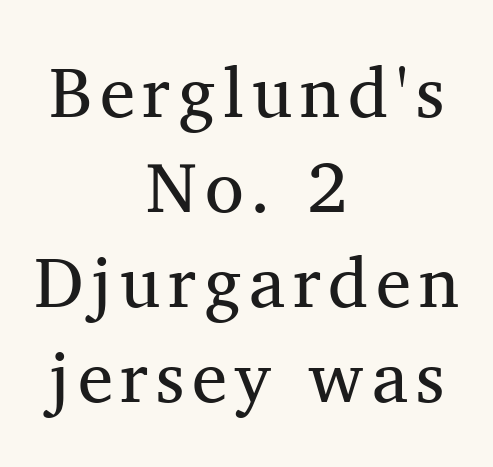
The image shows 71 px regular-weight serif type, upright; set centered, normal line spacing (1.34x), not underlined; medium stroke contrast and a medium x-height.
